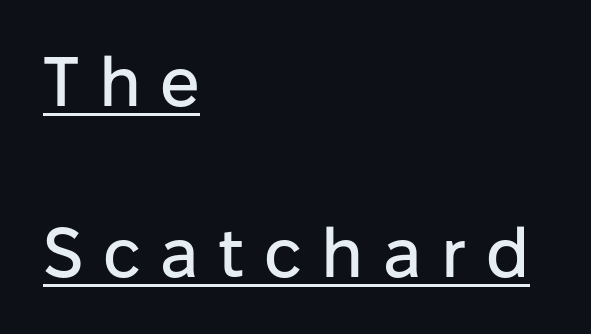
The space between consecutive lines is lavish. Grotesque or geometric, the face here clearly has no serifs. Here the designer chose a conventional face with non-uniform glyph widths. This is the regular roman posture of the typeface. The ragged edge is on the right, which tells us the setting is flush left. Spacing between characters has been opened up far beyond the box default.
